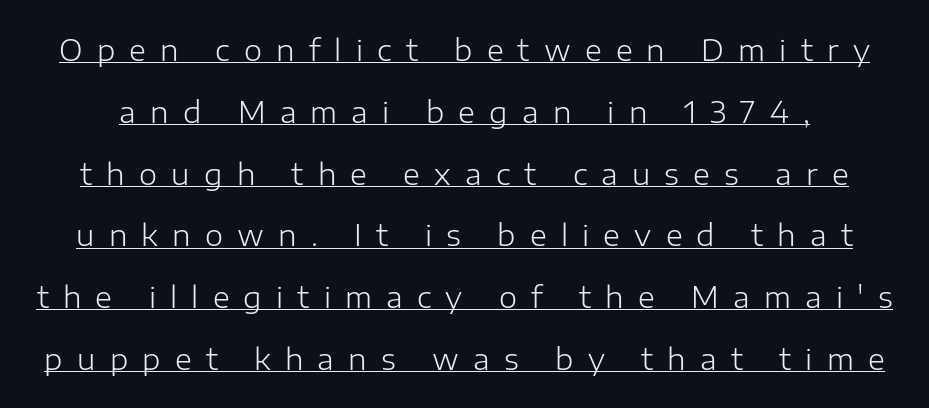
The image shows 29 px light sans-serif type, upright; set loose line spacing (2.13x), unusually wide letter spacing (+0.49 em), underlined; low stroke contrast and a medium x-height.
